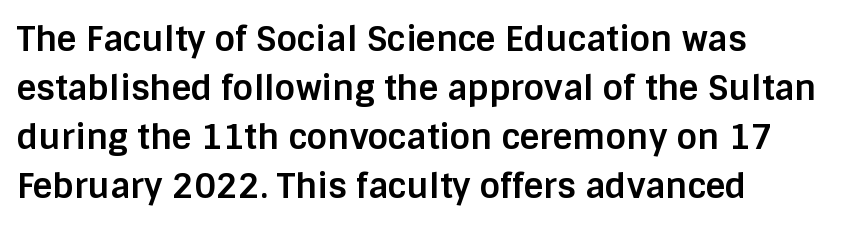
Characters remain perfectly vertical along every line. These lines keep a tight, regular rhythm from letter to letter. Character widths vary here, with narrow letters taking less room than wide ones. Where is the straight margin? On the left.
